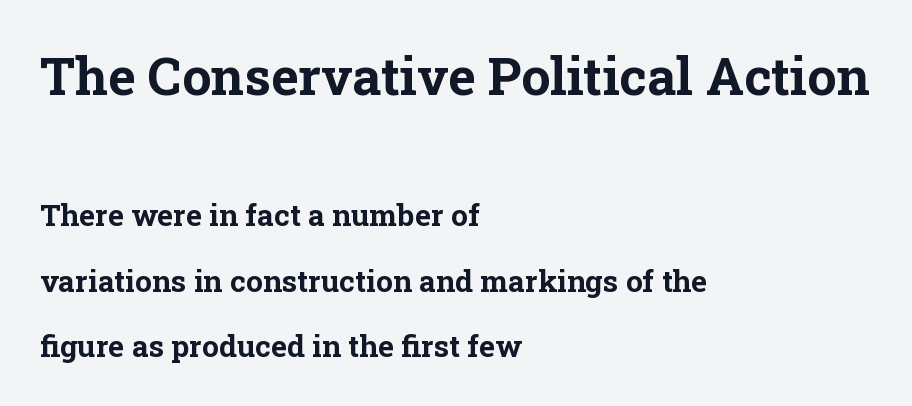
The image shows 52 px bold serif type, upright; set left-aligned, loose line spacing (2.17x), normal letter spacing, not underlined; the first (top) block is 1.73x larger; low stroke contrast and a medium x-height.
